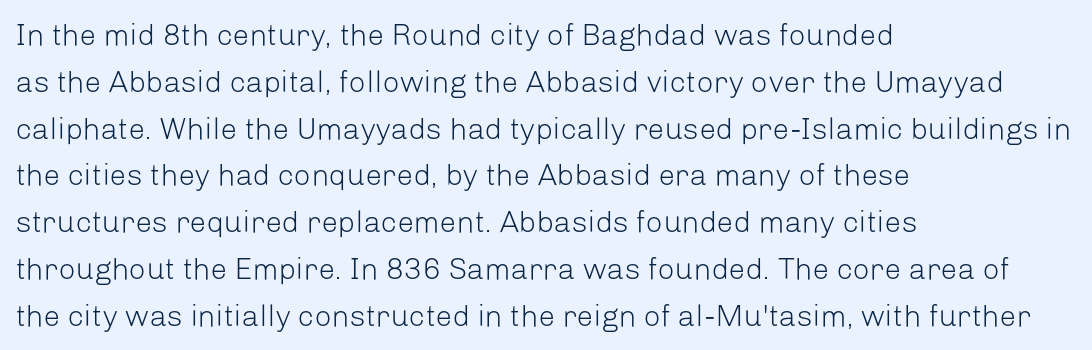
No italicization has been applied; the sample stays upright. Typographically, this falls in the sans-serif category. Plain, unruled lines of type. No heavy texture on the line: the type isn't bold.
